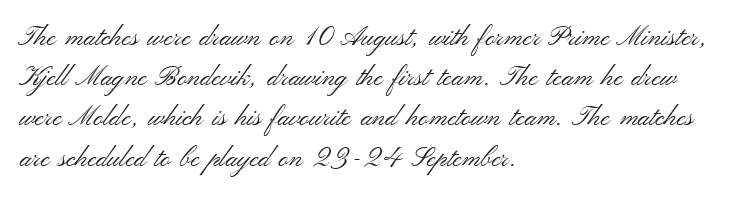
{"bold": "no", "underline": "no", "align": "left", "line_spacing": "normal", "line_spacing_ratio": 1.49, "letter_spacing": "normal", "letter_spacing_em": 0.0, "glyph_px": 27}
